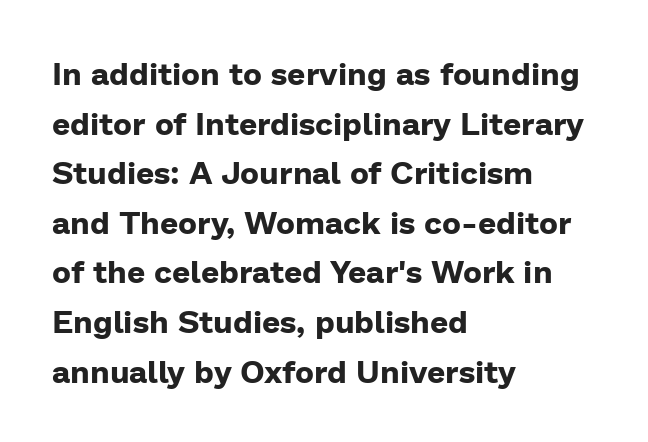
The image shows 32 px bold sans-serif type, upright; set left-aligned, normal line spacing (1.55x), normal letter spacing, not underlined; low stroke contrast and a medium x-height.
